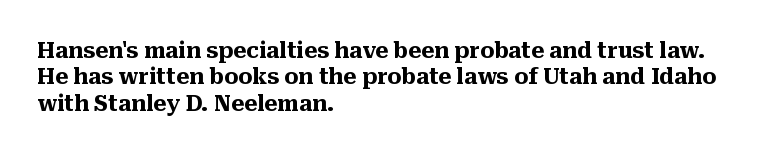
Stroke thickness is high; the sample reads as a true bold. Underline: absent. The horizontal fit of the characters is conventional and even. Do the letters lean? They stand straight. Horizontal alignment here is leftward, the default for most running prose.
